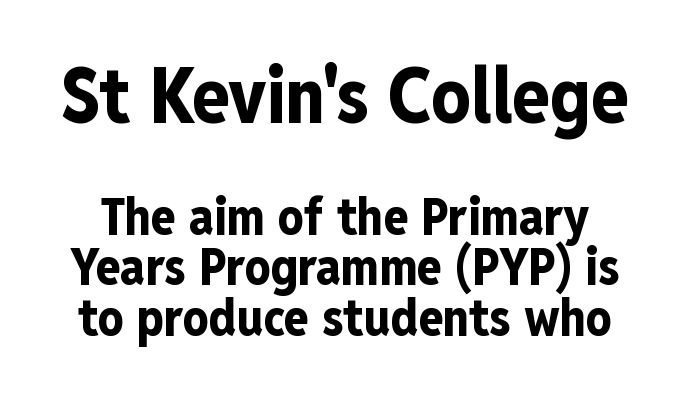
The image shows 77 px bold, condensed sans-serif type, upright; set tight line spacing (0.99x), normal letter spacing, not underlined; the first (top) block is 1.51x larger; low stroke contrast and a medium x-height.
